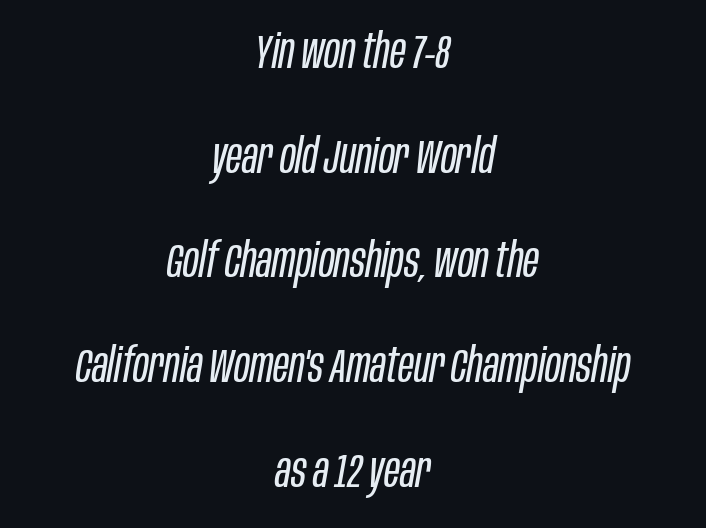
Compared with a flush-left layout, this one balances lines on the center instead. You could call the tracking neutral — neither tight nor loose. Proportional: the letters do not fall into vertical columns. Reading down the column, the eye jumps a long way to each next line.
